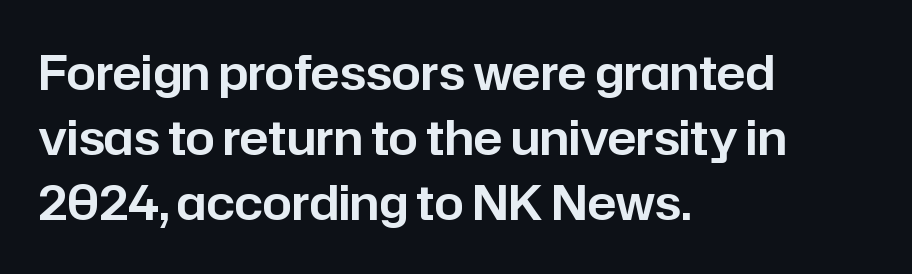
Q: Is the text italic (slanted)? A: No, it is upright.
Q: Is the typeface a serif or a sans-serif typeface? A: Sans-serif.
Q: Is the text underlined? A: No.
Q: How is the paragraph aligned? A: Left-aligned.
Q: Is the spacing between letters normal or unusually wide? A: Normal.
Q: Is the spacing between lines tight, normal or loose? A: Normal.
Q: Width (condensed, normal, or wide)? A: Normal.
Q: Stroke contrast? A: Low.
Q: x-height? A: Medium.
Q: Monospaced? A: No.
